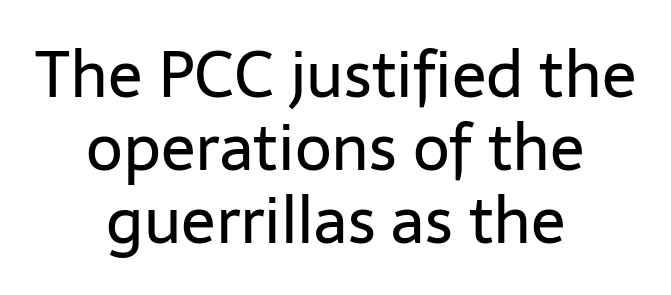
{"serif": "no", "italic": "no", "bold": "no", "weight": "regular", "width": "normal", "stroke_contrast": "low", "x_height": "medium", "monospaced": "no", "underline": "no", "align": "center", "line_spacing": "tight", "line_spacing_ratio": 1.14, "letter_spacing": "normal", "letter_spacing_em": 0.0, "glyph_px": 64}
